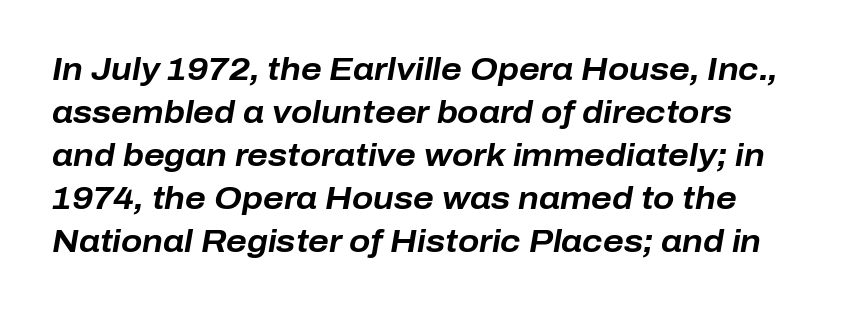
The image shows 31 px bold type, italic (leaning right); set normal line spacing (1.39x), normal letter spacing, not underlined; low stroke contrast and a medium x-height.
